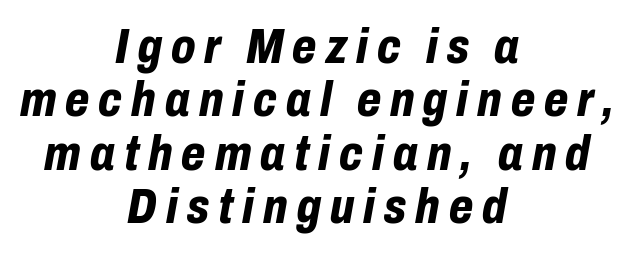
{"italic": "yes", "lean": "right", "slant_degrees": 10, "bold": "yes", "weight": "bold", "width": "condensed", "stroke_contrast": "low", "x_height": "medium", "monospaced": "no", "underline": "no", "align": "center", "line_spacing": "tight", "line_spacing_ratio": 1.07, "glyph_px": 50}
